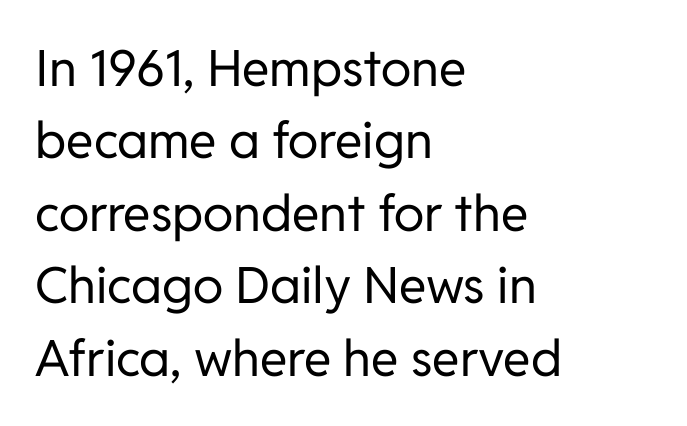
{"serif": "no", "italic": "no", "bold": "no", "weight": "regular", "width": "normal", "stroke_contrast": "low", "x_height": "medium", "monospaced": "no", "underline": "no", "align": "left", "line_spacing": "normal", "line_spacing_ratio": 1.45, "letter_spacing": "normal", "letter_spacing_em": 0.0, "glyph_px": 50}
